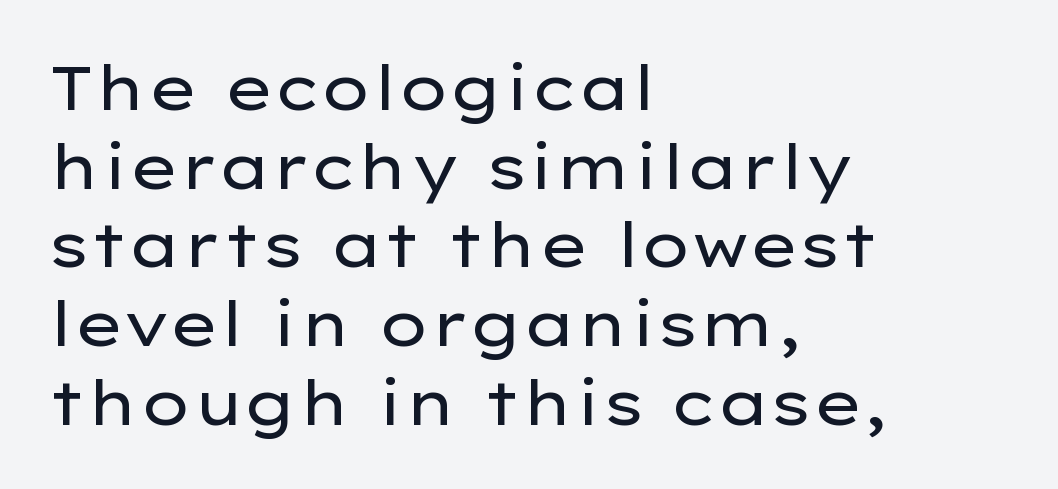
The ragged edge is on the right, which tells us the setting is flush left. Type without underlining. No chunkiness to these letters — they're not bold. These lines are composed in type without serifs. The horizontal fit of the characters is conventional and even. Reading down the column, the eye jumps a familiar distance to each next line.
